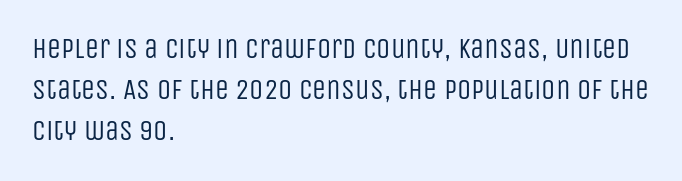
The image shows 28 px regular-weight, condensed sans-serif type, upright; set left-aligned, normal line spacing (1.47x), normal letter spacing, not underlined; low stroke contrast and a large x-height.
